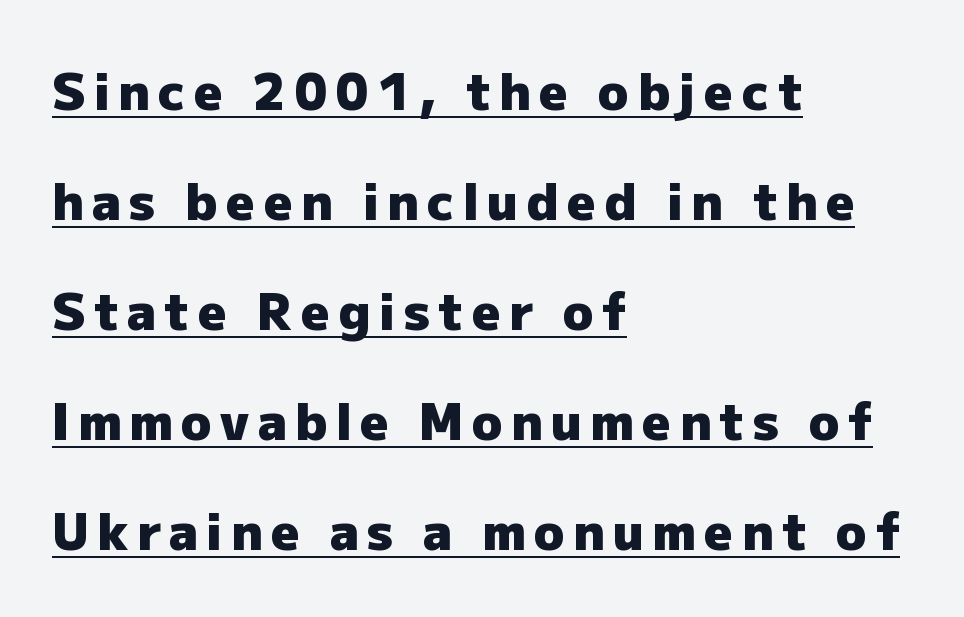
{"serif": "no", "italic": "no", "bold": "yes", "weight": "heavy", "width": "normal", "stroke_contrast": "low", "x_height": "medium", "monospaced": "no", "underline": "yes", "align": "left", "line_spacing": "loose", "line_spacing_ratio": 2.2, "glyph_px": 50}
